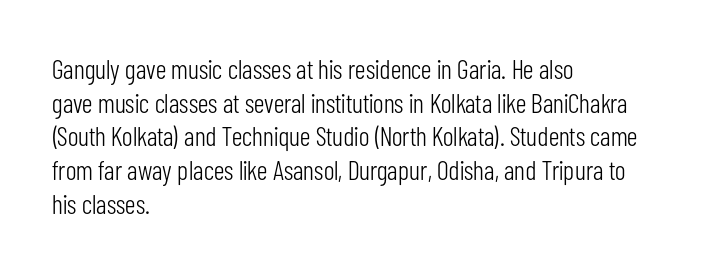
Whoever set this chose a conventional vertical rhythm. Each stroke keeps to a modest, everyday thickness or less. Is there any slant? The stems are plumb. Any mark beneath the type? The region is blank. Horizontal alignment here is leftward, the default for most running prose.
